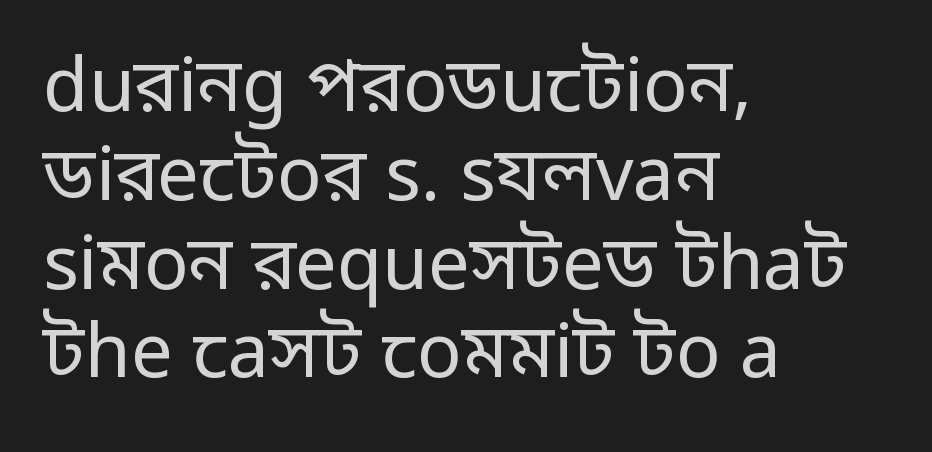
{"serif": "no", "italic": "no", "bold": "no", "weight": "regular", "width": "normal", "stroke_contrast": "low", "x_height": "medium", "monospaced": "no", "underline": "no", "align": "left", "line_spacing_ratio": 1.2, "letter_spacing": "normal", "letter_spacing_em": 0.0, "glyph_px": 74}
